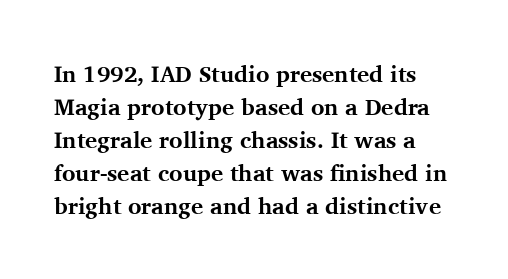
The image shows 23 px bold type, upright; set normal line spacing (1.43x), normal letter spacing, not underlined.
